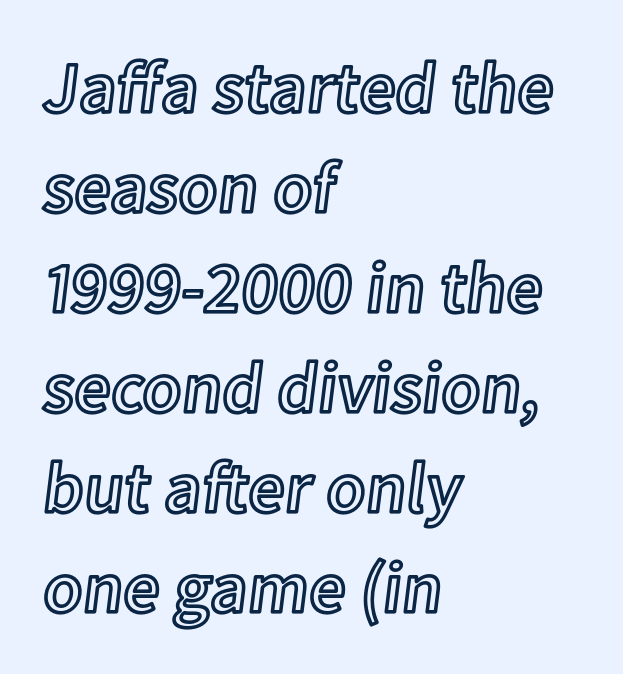
{"width": "normal", "x_height": "medium", "monospaced": "no", "underline": "no", "align": "left", "line_spacing": "normal", "line_spacing_ratio": 1.39, "letter_spacing": "normal", "letter_spacing_em": 0.0, "glyph_px": 72}
